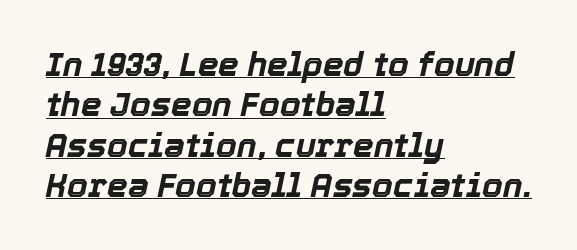
{"italic": "yes", "lean": "right", "slant_degrees": 12, "bold": "yes", "weight": "bold", "width": "normal", "x_height": "medium", "monospaced": "no", "underline": "yes", "align": "left", "line_spacing_ratio": 1.22, "letter_spacing": "normal", "letter_spacing_em": 0.0, "glyph_px": 33}
